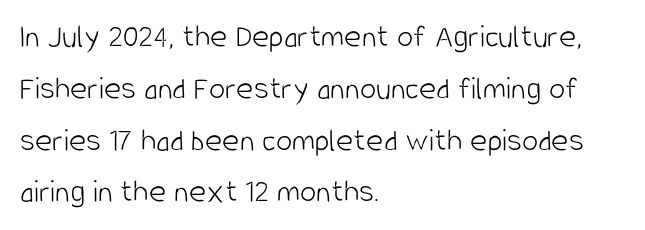
Q: Is the text bold? A: No.
Q: Is the text italic (slanted)? A: No, it is upright.
Q: Is the typeface a serif or a sans-serif typeface? A: Sans-serif.
Q: Is the text underlined? A: No.
Q: How is the paragraph aligned? A: Left-aligned.
Q: Is the spacing between letters normal or unusually wide? A: Normal.
Q: Is the spacing between lines tight, normal or loose? A: Normal.
Q: Width (condensed, normal, or wide)? A: Condensed.
Q: Stroke contrast? A: Low.
Q: x-height? A: Large.
Q: Monospaced? A: No.
